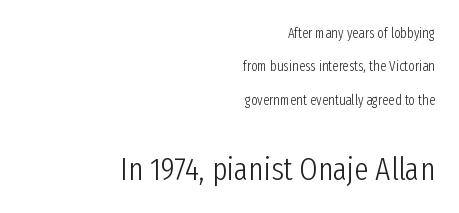
Bold? No — there's no thickening of the strokes. These lines are set flush right with a ragged left edge. It's the straight-up-and-down kind of type. Look at the bottom of the vertical strokes: they stop flat, with no serifs. Nothing unusual about the tracking: characters are spaced as the font intends. Compare the two chunks: the lower has the greater cap height.
